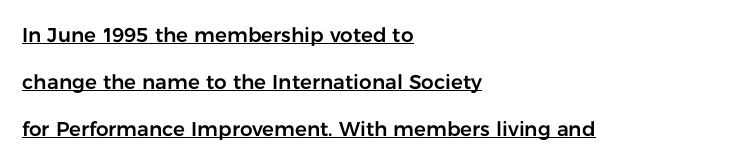
Q: Is the text italic (slanted)? A: No, it is upright.
Q: Is the text underlined? A: Yes.
Q: How is the paragraph aligned? A: Left-aligned.
Q: Is the spacing between letters normal or unusually wide? A: Normal.
Q: Is the spacing between lines tight, normal or loose? A: Loose.
